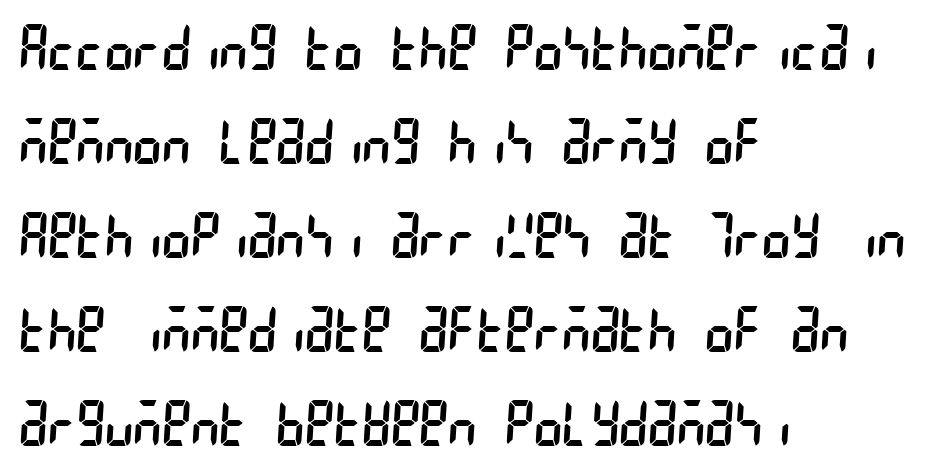
Casual observation: everything's shoved over to the left. Type without underlining. Tracking here is standard; glyphs follow each other at the usual distance. On a weight scale, this lands at 450 or below.
